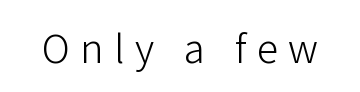
The image shows 39 px light sans-serif type, upright; set unusually wide letter spacing (+0.27 em), not underlined; low stroke contrast and a medium x-height.
